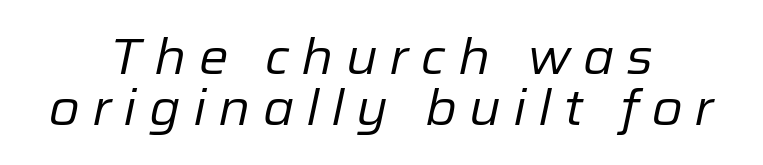
Q: Is the text bold? A: No.
Q: Is the text italic (slanted)? A: Yes, it leans right by about 12 degrees.
Q: Is the text underlined? A: No.
Q: How is the paragraph aligned? A: Centered.
Q: Is the spacing between letters normal or unusually wide? A: Unusually wide.
Q: Is the spacing between lines tight, normal or loose? A: Tight.
Q: Width (condensed, normal, or wide)? A: Normal.
Q: Stroke contrast? A: Low.
Q: x-height? A: Medium.
Q: Monospaced? A: No.
